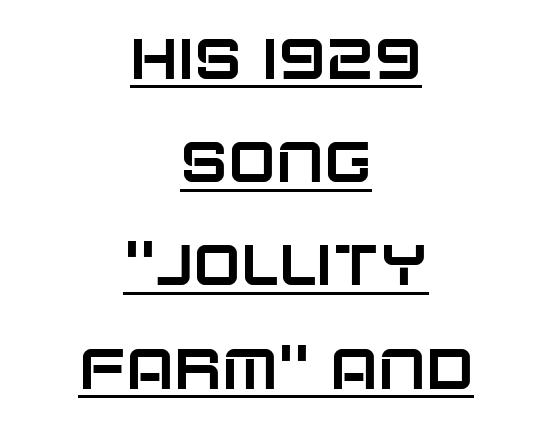
Posture: vertical. Proportional: the letters do not fall into vertical columns. These lines are centered, leaving both edges ragged. The glyphs are accompanied by a horizontal stroke just below them. The font family rendered here belongs to the sans-serif group. This rendering leaves character spacing at its baseline value.
